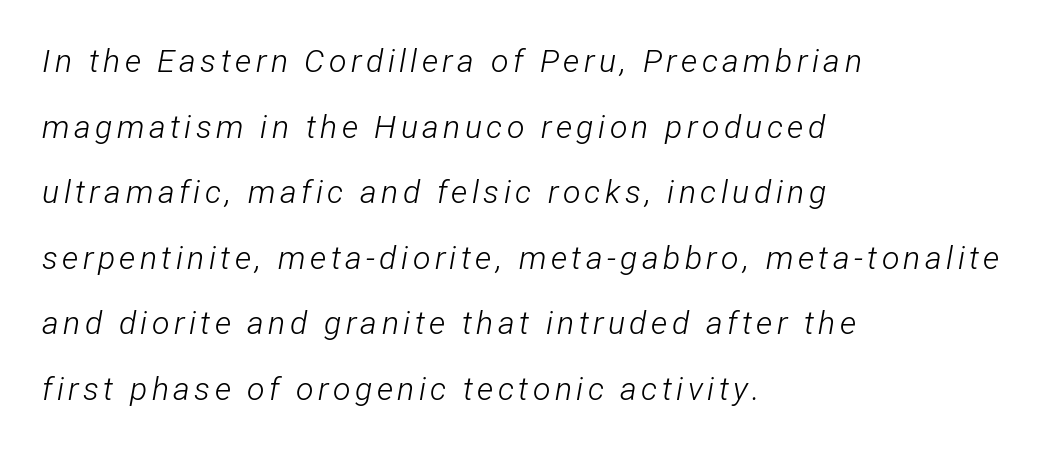
The image shows 32 px light, condensed type, italic (leaning right); set left-aligned, loose line spacing (2.05x), not underlined; low stroke contrast and a medium x-height.
